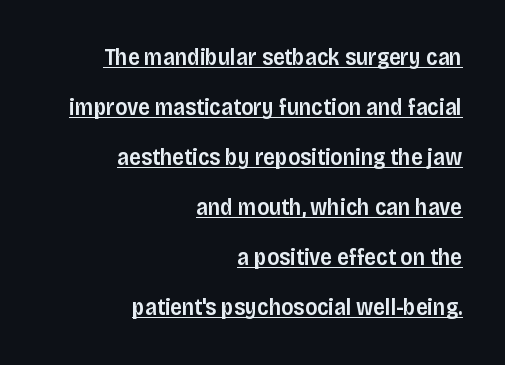
Q: Is the text bold? A: Semi-bold.
Q: Is the text italic (slanted)? A: No, it is upright.
Q: Is the text underlined? A: Yes.
Q: How is the paragraph aligned? A: Right-aligned.
Q: Is the spacing between letters normal or unusually wide? A: Normal.
Q: Is the spacing between lines tight, normal or loose? A: Loose.
